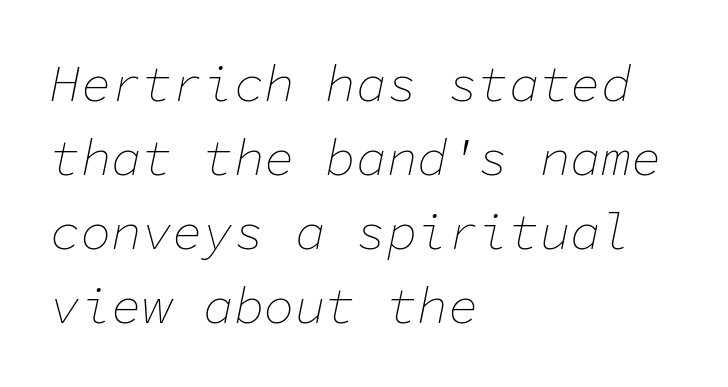
Italic? Definitely — the glyphs are oblique. Anything drawn beneath the words? Only blank space. A classic flush-left, rag-right setting is used for this passage. Do the characters align in a grid? Yes, the font is monospaced. No letter is thick-stroked: the sample isn't bold.
